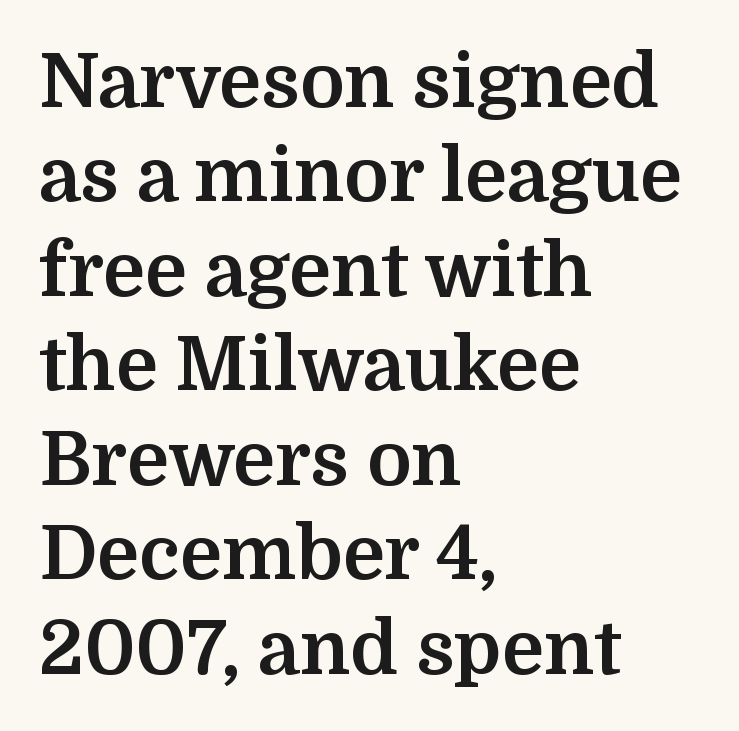
Q: Is the text bold? A: Yes.
Q: Is the text italic (slanted)? A: No, it is upright.
Q: Is the typeface a serif or a sans-serif typeface? A: Serif.
Q: Is the text underlined? A: No.
Q: How is the paragraph aligned? A: Left-aligned.
Q: Is the spacing between letters normal or unusually wide? A: Normal.
Q: Is the spacing between lines tight, normal or loose? A: Normal.
Q: Width (condensed, normal, or wide)? A: Normal.
Q: Stroke contrast? A: Medium.
Q: x-height? A: Medium.
Q: Monospaced? A: No.
